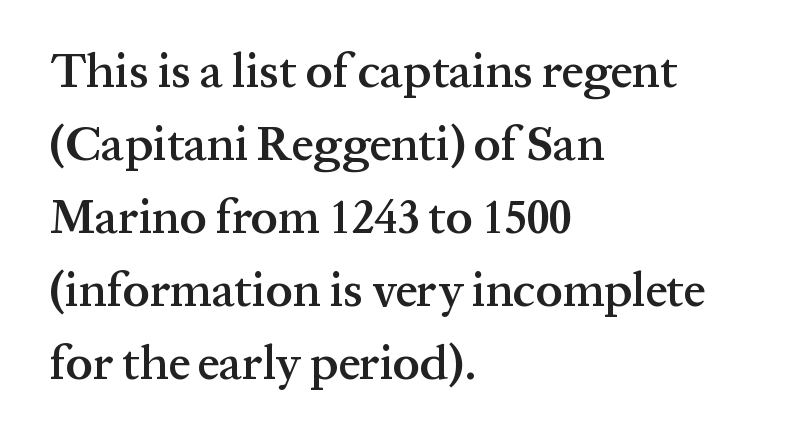
The image shows 48 px semibold serif type, upright; set left-aligned, normal line spacing (1.52x), normal letter spacing, not underlined; medium stroke contrast and a medium x-height.
